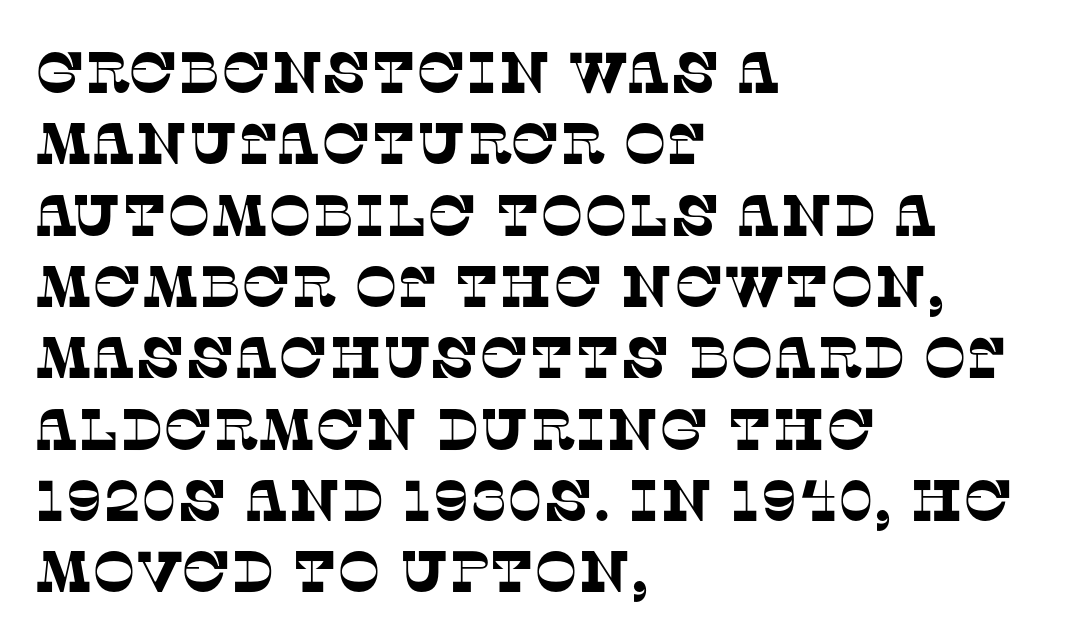
The image shows 58 px serif type; set left-aligned, line spacing 1.23x, normal letter spacing, not underlined; low stroke contrast and a large x-height.
